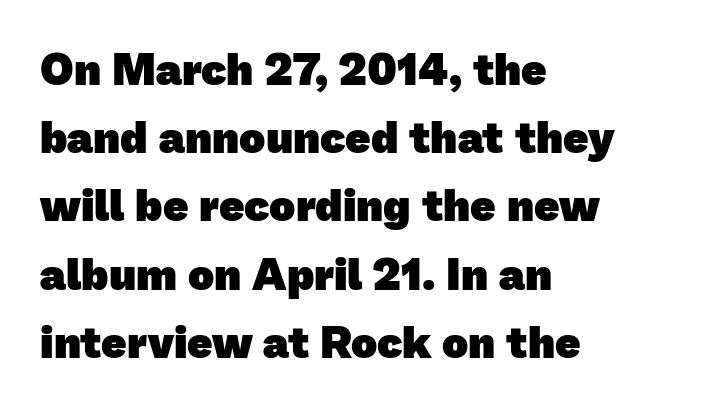
Q: Is the text bold? A: Yes.
Q: Is the typeface a serif or a sans-serif typeface? A: Sans-serif.
Q: Is the text underlined? A: No.
Q: How is the paragraph aligned? A: Left-aligned.
Q: Is the spacing between letters normal or unusually wide? A: Normal.
Q: Is the spacing between lines tight, normal or loose? A: Normal.
Q: Width (condensed, normal, or wide)? A: Normal.
Q: Stroke contrast? A: Low.
Q: x-height? A: Medium.
Q: Monospaced? A: No.
